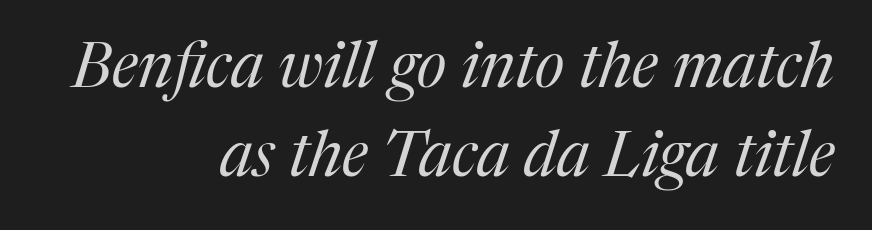
In CSS terms this would be text-align: right. These lines sit exactly where default settings would place them. Would a proofreader flag this as italicized? Yes. Check the space under the baseline: it is left empty. Varying glyph widths throughout — classic text-font behaviour. The font family rendered here belongs to the serif group.
